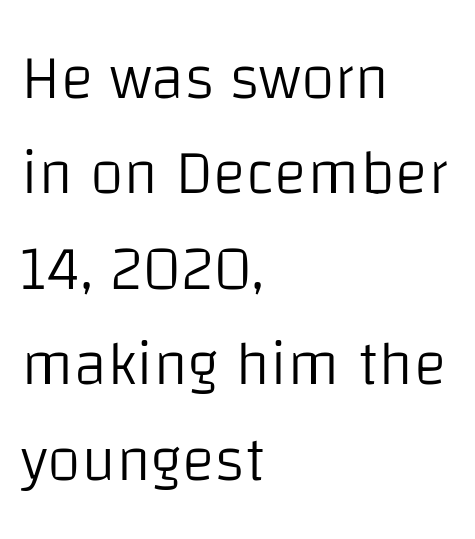
The image shows 62 px light sans-serif type, upright; set left-aligned, normal line spacing (1.54x), normal letter spacing, not underlined; low stroke contrast and a large x-height.
